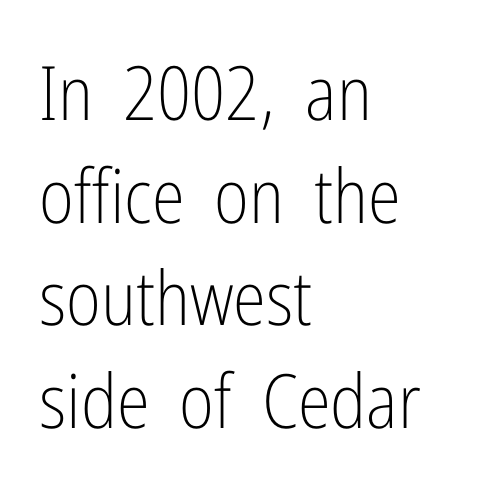
Note the varied advance widths — an 'i' is clearly narrower than an 'm'. The letters stand upright; this is a roman face. Heft: none added — not bold. The lines in this sample share a left origin and differ only in where they stop. The space beneath each line is pristine and unruled. Words appear dense and cohesive because spacing is normal.
